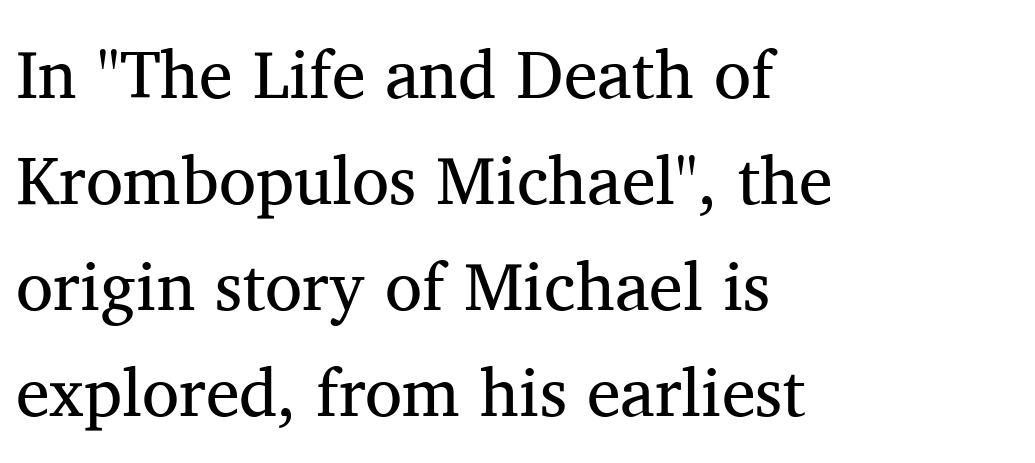
The image shows 68 px regular-weight serif type, upright; set left-aligned, normal line spacing (1.56x), normal letter spacing, not underlined; medium stroke contrast and a medium x-height.
